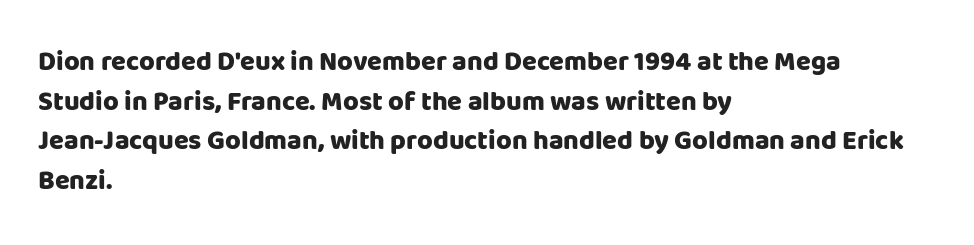
{"italic": "no", "bold": "yes", "underline": "no", "align": "left", "line_spacing": "normal", "line_spacing_ratio": 1.47, "letter_spacing": "normal", "letter_spacing_em": 0.0, "glyph_px": 27}
